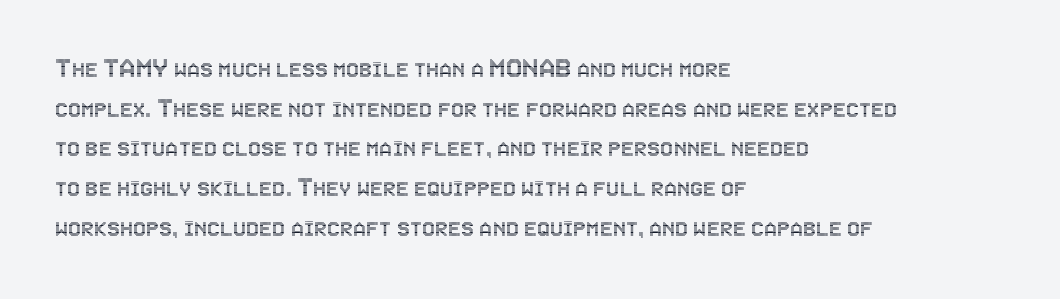
Decoration check: the copy has no underline. A typesetter would call this zero additional tracking. Line starts are locked; line ends wander. This sample keeps an unexceptional amount of space between lines. Looks like regular typesetting: each glyph gets only the width it needs. If you drew a line through each stem, it would be perfectly vertical.
